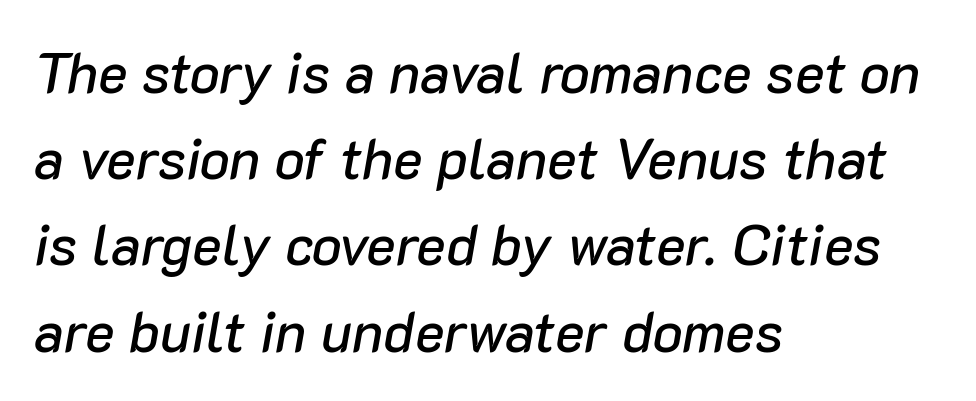
{"italic": "yes", "lean": "right", "slant_degrees": 10, "width": "normal", "stroke_contrast": "low", "x_height": "medium", "monospaced": "no", "underline": "no", "align": "left", "line_spacing": "normal", "line_spacing_ratio": 1.54, "letter_spacing": "normal", "letter_spacing_em": 0.0, "glyph_px": 56}
